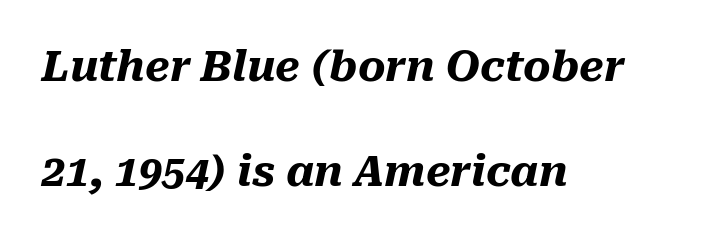
Q: Is the text bold? A: Yes.
Q: Is the text italic (slanted)? A: Yes, it leans right by about 10 degrees.
Q: Is the text underlined? A: No.
Q: How is the paragraph aligned? A: Left-aligned.
Q: Is the spacing between letters normal or unusually wide? A: Normal.
Q: Is the spacing between lines tight, normal or loose? A: Loose.
Q: Width (condensed, normal, or wide)? A: Normal.
Q: Stroke contrast? A: Medium.
Q: x-height? A: Medium.
Q: Monospaced? A: No.
